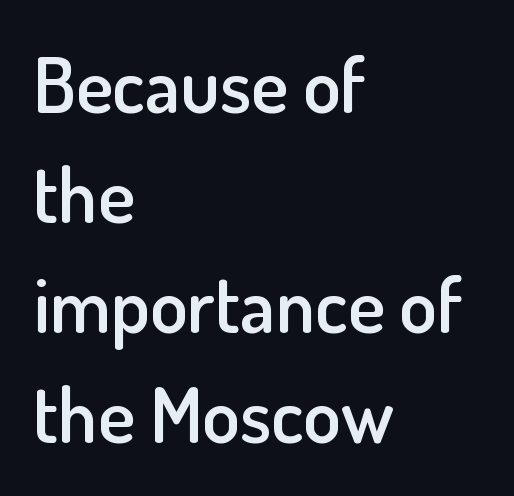
Q: Is the text bold? A: Semi-bold.
Q: Is the text italic (slanted)? A: No, it is upright.
Q: Is the typeface a serif or a sans-serif typeface? A: Sans-serif.
Q: Is the text underlined? A: No.
Q: How is the paragraph aligned? A: Left-aligned.
Q: Is the spacing between letters normal or unusually wide? A: Normal.
Q: Is the spacing between lines tight, normal or loose? A: Normal.
Q: Width (condensed, normal, or wide)? A: Normal.
Q: Stroke contrast? A: Low.
Q: x-height? A: Small.
Q: Monospaced? A: No.
